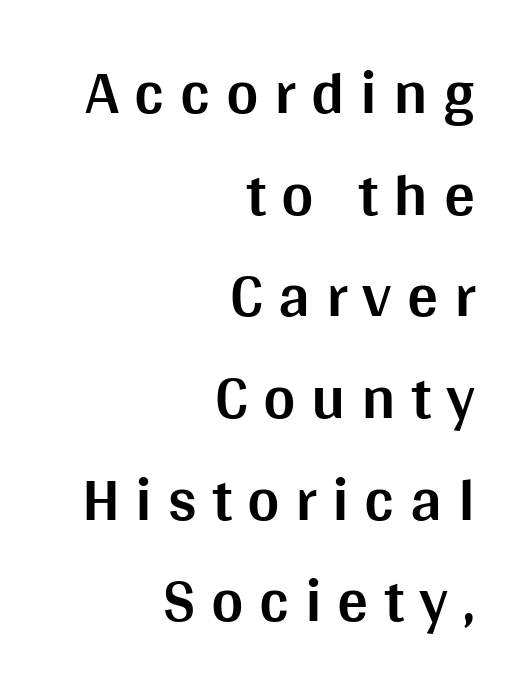
Q: Is the text bold? A: Yes.
Q: Is the text italic (slanted)? A: No, it is upright.
Q: Is the typeface a serif or a sans-serif typeface? A: Sans-serif.
Q: Is the text underlined? A: No.
Q: How is the paragraph aligned? A: Right-aligned.
Q: Is the spacing between letters normal or unusually wide? A: Unusually wide.
Q: Is the spacing between lines tight, normal or loose? A: Normal.
Q: Width (condensed, normal, or wide)? A: Normal.
Q: Stroke contrast? A: Medium.
Q: x-height? A: Large.
Q: Monospaced? A: No.
